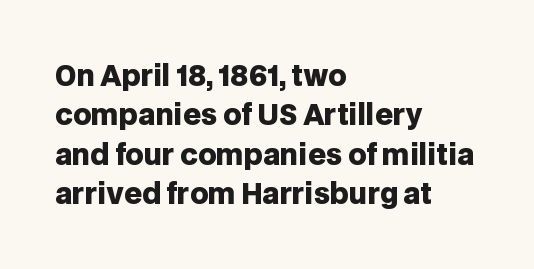
The image shows 28 px heavy sans-serif type, upright; set left-aligned, normal line spacing (1.41x), normal letter spacing, not underlined; low stroke contrast and a large x-height.
